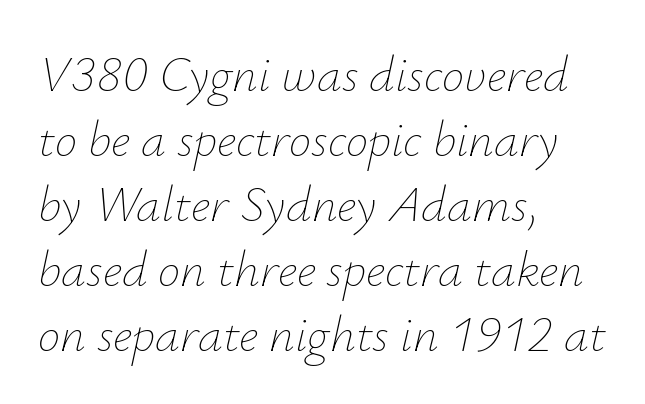
These lines stack with their left ends in a neat column. The face used here is rendered with its standard letterfit. The passage shown is typed in a proportional face where columns would drift. These lines were composed using italics.
